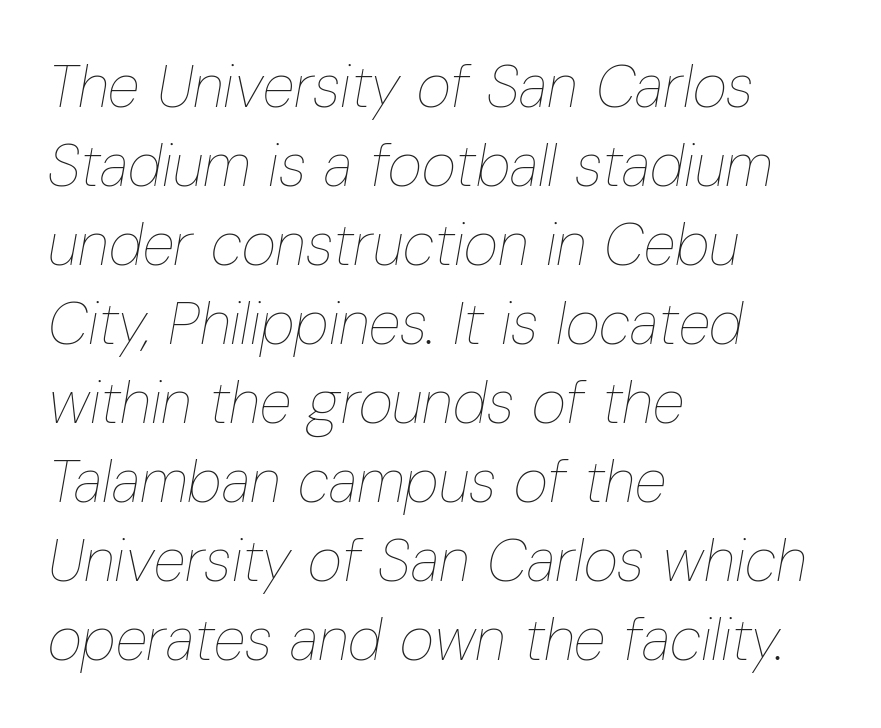
{"italic": "yes", "lean": "right", "slant_degrees": 10, "bold": "no", "weight": "thin", "width": "condensed", "stroke_contrast": "low", "x_height": "medium", "monospaced": "no", "underline": "no", "align": "left", "line_spacing": "normal", "line_spacing_ratio": 1.34, "letter_spacing": "normal", "letter_spacing_em": 0.0, "glyph_px": 59}
